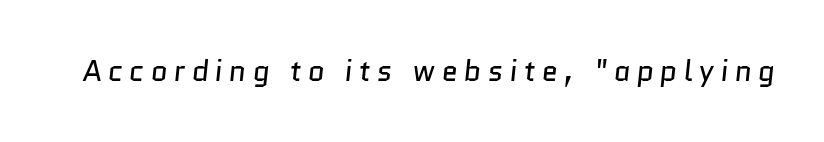
Q: Is the text bold? A: No.
Q: Is the typeface a serif or a sans-serif typeface? A: Sans-serif.
Q: Is the text underlined? A: No.
Q: Is the spacing between letters normal or unusually wide? A: Unusually wide.
Q: Width (condensed, normal, or wide)? A: Normal.
Q: Stroke contrast? A: Low.
Q: x-height? A: Medium.
Q: Monospaced? A: No.
